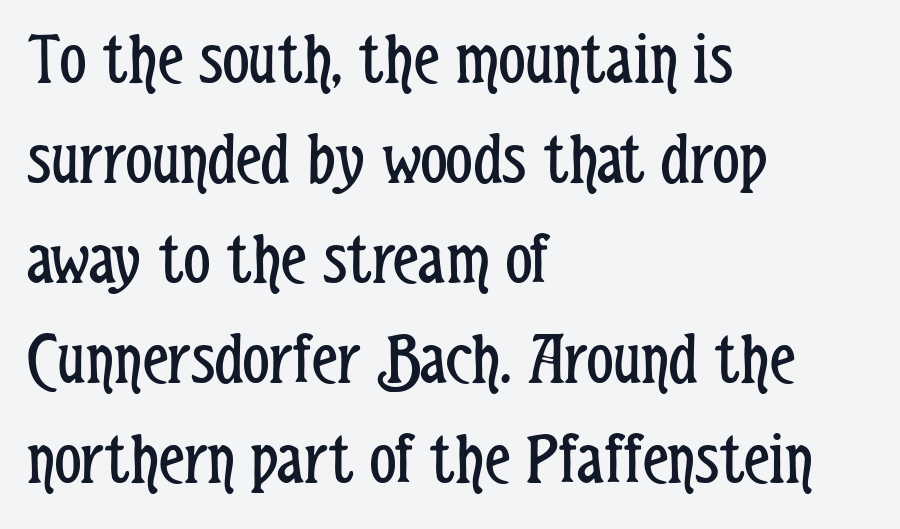
The image shows 74 px regular-weight, condensed sans-serif type, upright; set left-aligned, normal line spacing (1.35x), normal letter spacing, not underlined; low stroke contrast and a medium x-height.
